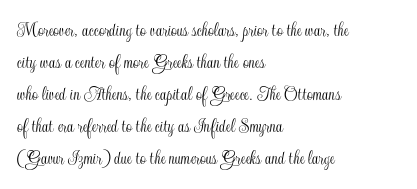
{"underline": "no", "align": "left", "line_spacing": "normal", "line_spacing_ratio": 1.52, "letter_spacing": "normal", "letter_spacing_em": 0.0, "glyph_px": 21}
